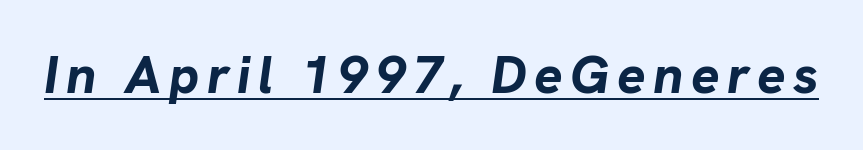
{"italic": "yes", "lean": "right", "slant_degrees": 8, "bold": "yes", "weight": "bold", "width": "normal", "stroke_contrast": "low", "x_height": "medium", "monospaced": "no", "underline": "yes", "glyph_px": 53}
